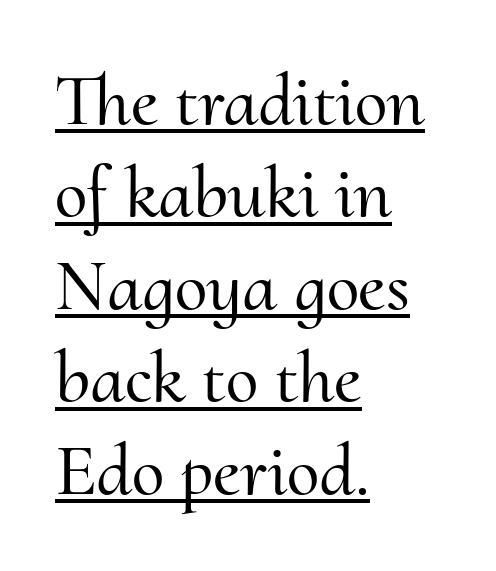
The image shows 74 px serif type, upright; set left-aligned, normal line spacing (1.25x), normal letter spacing, underlined; medium stroke contrast and a small x-height.
